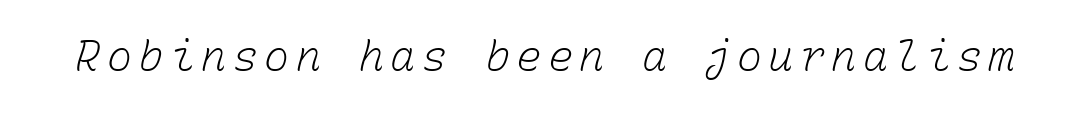
Letters rest on an invisible, unmarked baseline. Fixed-width glyphs throughout — classic coding-font behaviour. The letters look calm and open, with moderate or lighter stems.
